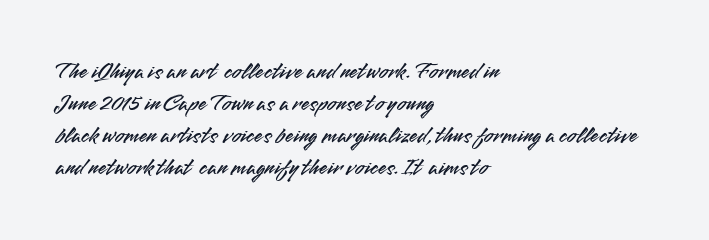
The vertical gap from one line to the next is medium. Standard letterfit; no display-style spreading of the glyphs. The passage is arranged the way most books set body copy — flush left. Rule under the text: the space is simply empty.
